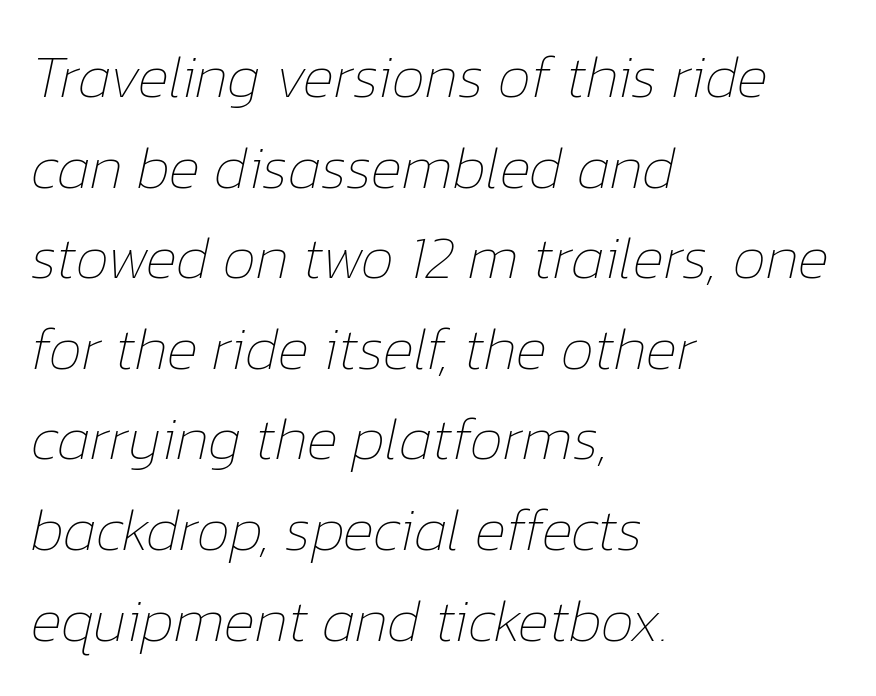
{"italic": "yes", "lean": "right", "slant_degrees": 12, "bold": "no", "weight": "thin", "width": "normal", "stroke_contrast": "low", "x_height": "medium", "monospaced": "no", "underline": "no", "align": "left", "line_spacing": "normal", "line_spacing_ratio": 1.51, "letter_spacing": "normal", "letter_spacing_em": 0.0, "glyph_px": 60}
